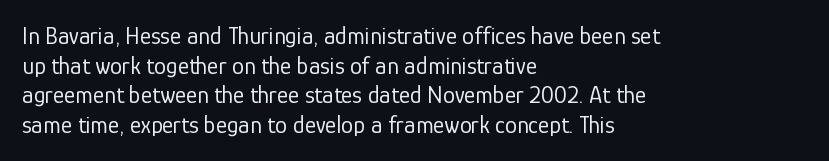
Words appear dense and cohesive because spacing is normal. Stem width sits at or under what a default text font uses. Honestly, there is no underline to notice here at all. The lettering stays uniformly vertical, giving the passage a roman look.
